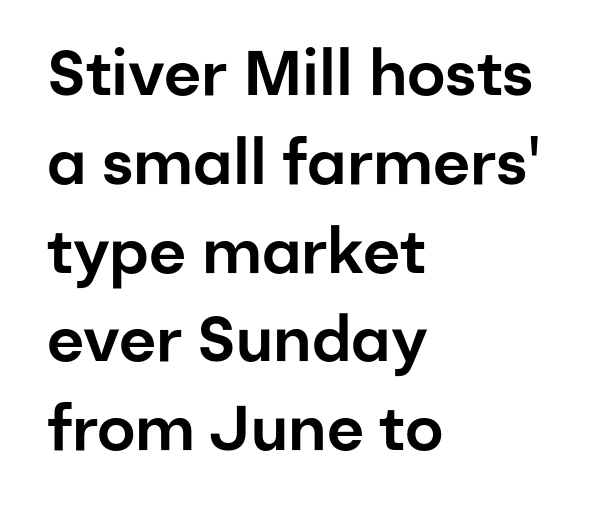
The image shows 63 px sans-serif type, upright; set left-aligned, normal line spacing (1.41x), normal letter spacing, not underlined; low stroke contrast and a medium x-height.
